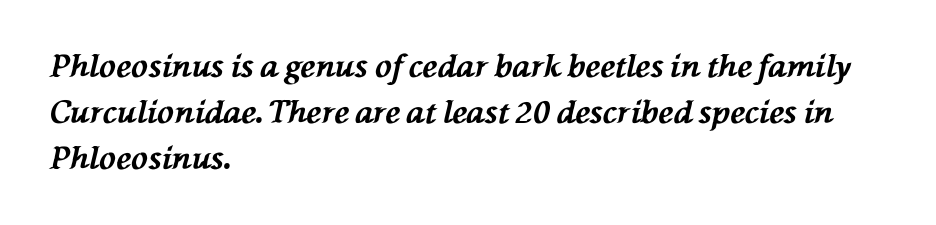
Q: Is the text bold? A: Yes.
Q: Is the text italic (slanted)? A: Yes, it leans left by about 76 degrees.
Q: Is the text underlined? A: No.
Q: How is the paragraph aligned? A: Left-aligned.
Q: Is the spacing between letters normal or unusually wide? A: Normal.
Q: Is the spacing between lines tight, normal or loose? A: Normal.
Q: Width (condensed, normal, or wide)? A: Normal.
Q: Stroke contrast? A: Medium.
Q: x-height? A: Medium.
Q: Monospaced? A: No.
